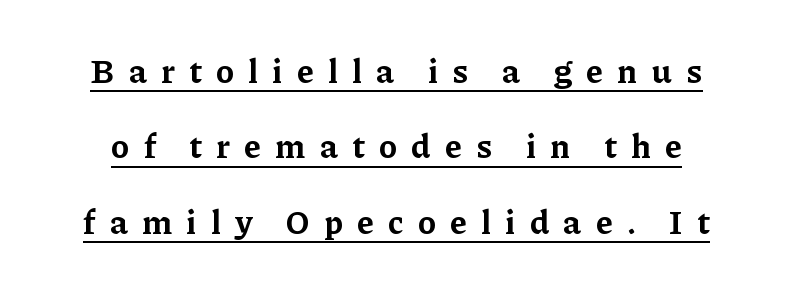
Is this a sans? No — the strokes have serifs. Compared with typical body copy, the letter spacing here is much looser. A typographer would call this underscored text. The letters are bold, with thick, heavy strokes.
